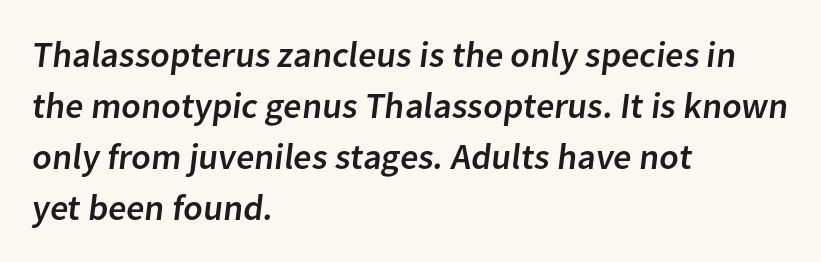
Q: Is the typeface a serif or a sans-serif typeface? A: Sans-serif.
Q: Is the text underlined? A: No.
Q: How is the paragraph aligned? A: Left-aligned.
Q: Is the spacing between letters normal or unusually wide? A: Normal.
Q: Is the spacing between lines tight, normal or loose? A: Normal.
Q: Width (condensed, normal, or wide)? A: Normal.
Q: Stroke contrast? A: Low.
Q: x-height? A: Medium.
Q: Monospaced? A: No.
